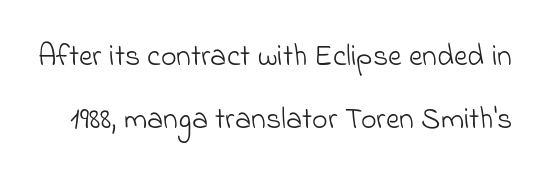
The image shows 30 px light sans-serif type; set loose line spacing (2.09x), normal letter spacing, not underlined; low stroke contrast and a small x-height.
